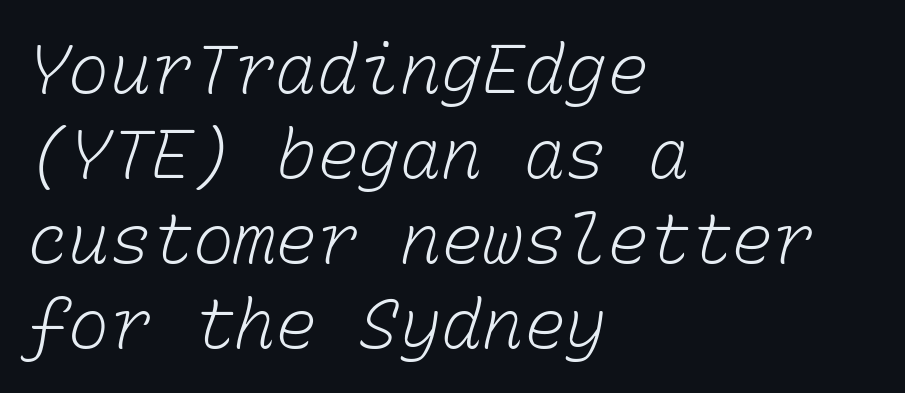
Q: Is the text bold? A: No.
Q: Is the text underlined? A: No.
Q: How is the paragraph aligned? A: Left-aligned.
Q: Is the spacing between letters normal or unusually wide? A: Normal.
Q: Width (condensed, normal, or wide)? A: Normal.
Q: Stroke contrast? A: Low.
Q: x-height? A: Medium.
Q: Monospaced? A: Yes.
